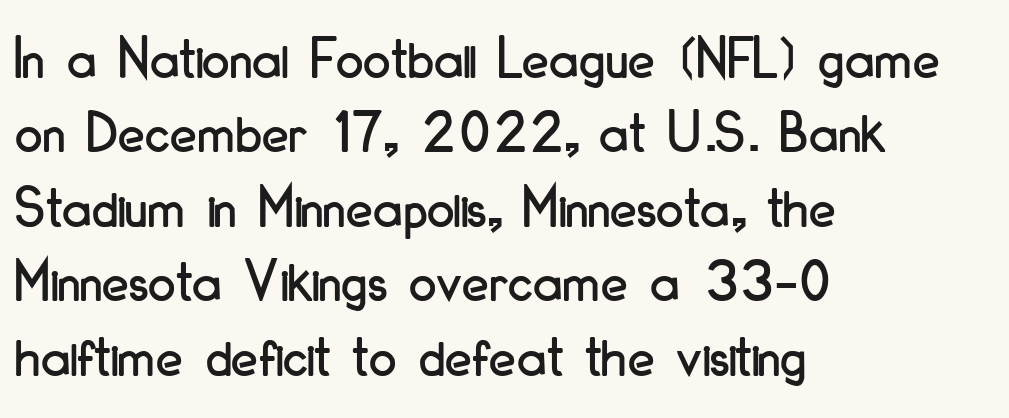
The lines in this sample share a left origin and differ only in where they stop. Bare-footed words on every line. The face used here is proportionally spaced, like ordinary book or web type. Regarding serifs, this sample does without them. Default kerning and tracking; the words read as compact shapes.
